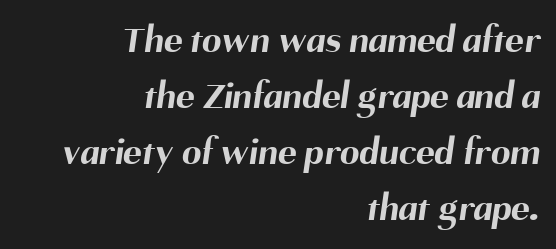
Compared with a flush-left layout, this one pins lines to the opposite, right side. Successive baselines arrive at the customary interval. Each letter keeps its own natural width here, so spacing adapts to shape. No feet cap the strokes, marking this as sans-serif type.
